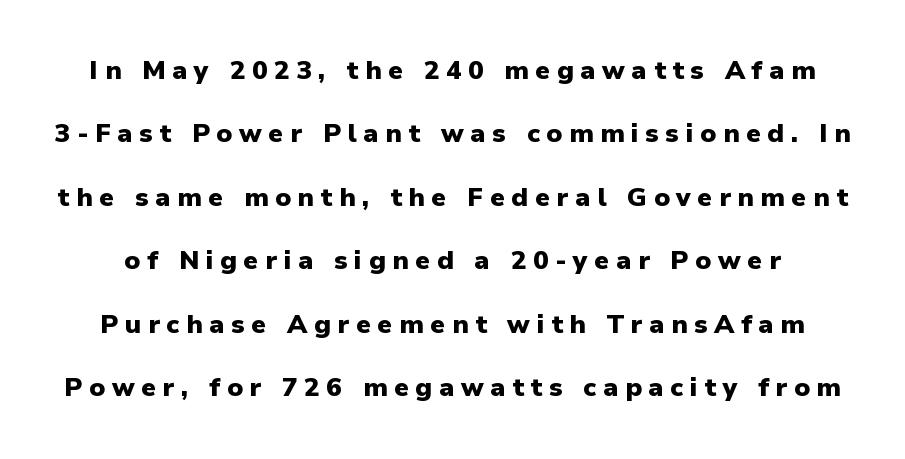
Q: Is the text bold? A: Yes.
Q: Is the text italic (slanted)? A: No, it is upright.
Q: Is the text underlined? A: No.
Q: Is the spacing between letters normal or unusually wide? A: Unusually wide.
Q: Is the spacing between lines tight, normal or loose? A: Loose.
